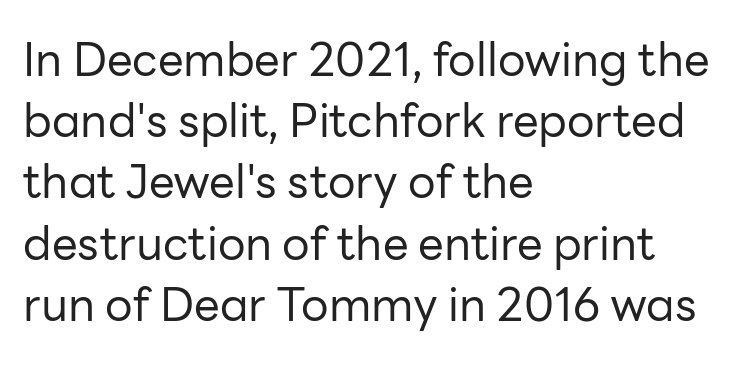
The image shows 46 px regular-weight sans-serif type, upright; set left-aligned, normal line spacing (1.33x), normal letter spacing, not underlined; low stroke contrast and a medium x-height.
